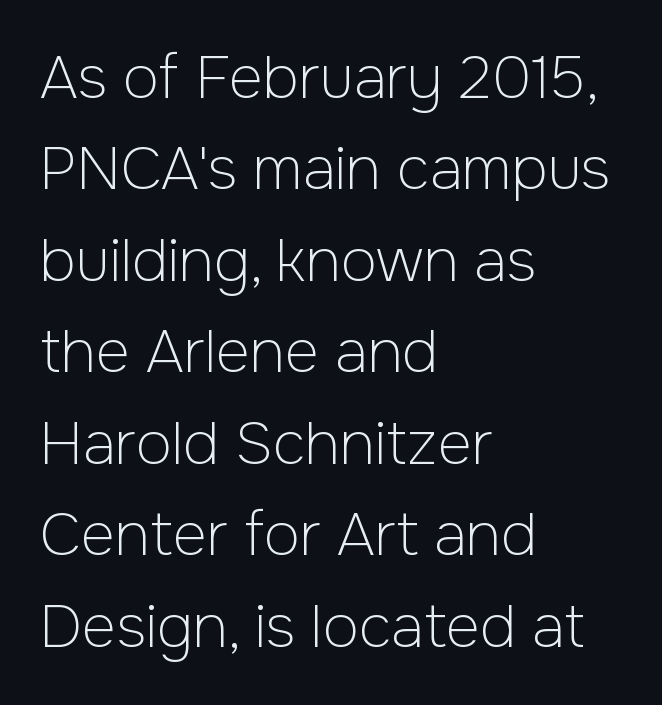
Descenders are the only things crossing below the line. No italicization has been applied; the sample stays upright. This sample has the flowing, uneven cadence of proportional lettering. Leading: standard. This is sans-serif lettering, the kind often seen on screens and signage.
